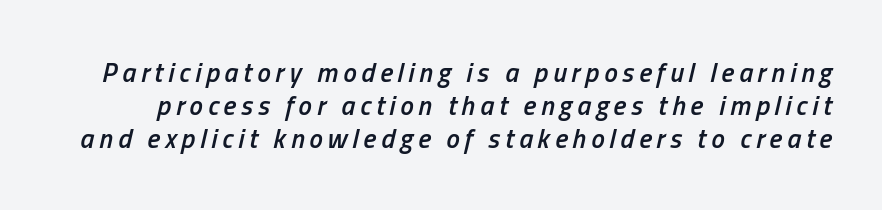
Q: Is the text bold? A: Semi-bold.
Q: Is the text italic (slanted)? A: Yes, it leans right by about 13 degrees.
Q: Is the text underlined? A: No.
